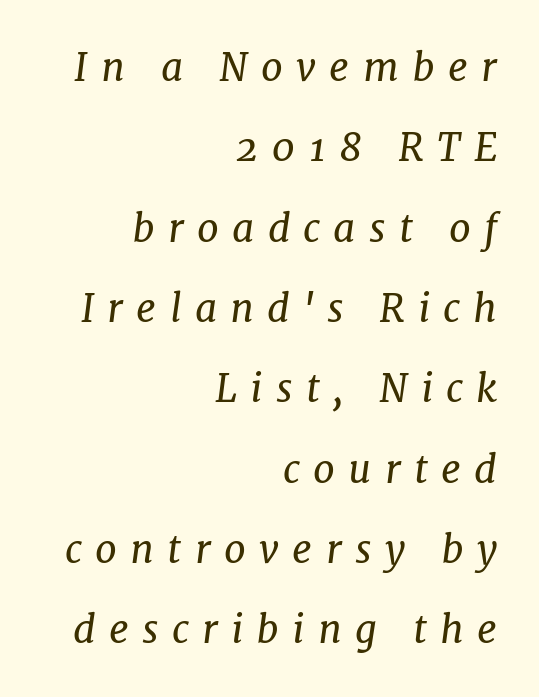
The image shows 39 px regular-weight serif type, italic (leaning right); set right-aligned, loose line spacing (2.06x), unusually wide letter spacing (+0.34 em), not underlined; low stroke contrast and a medium x-height.
